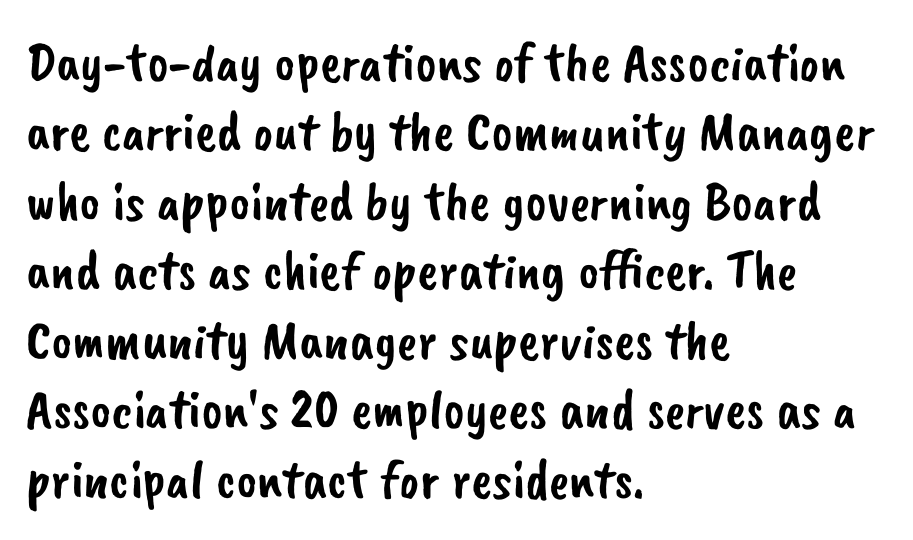
The image shows 56 px sans-serif type; set left-aligned, line spacing 1.24x, normal letter spacing, not underlined; low stroke contrast and a small x-height.
